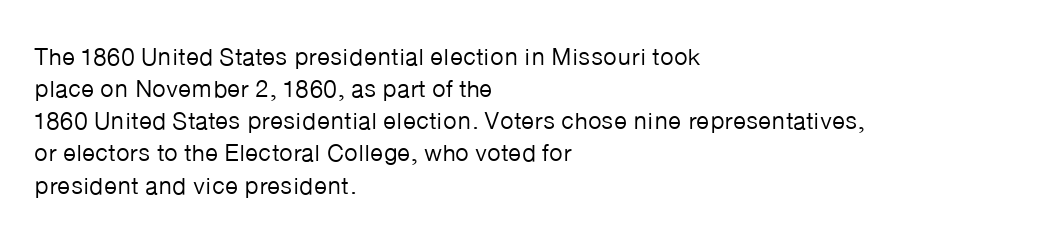
Q: Is the text bold? A: No.
Q: Is the text italic (slanted)? A: No, it is upright.
Q: Is the text underlined? A: No.
Q: How is the paragraph aligned? A: Left-aligned.
Q: Is the spacing between letters normal or unusually wide? A: Normal.
Q: Is the spacing between lines tight, normal or loose? A: Normal.
